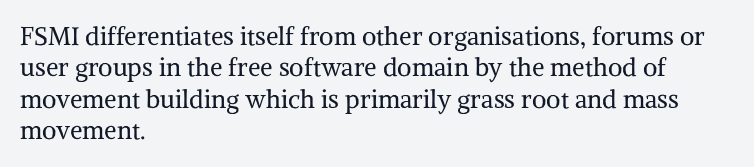
Q: Is the text bold? A: No.
Q: Is the text italic (slanted)? A: No, it is upright.
Q: Is the text underlined? A: No.
Q: How is the paragraph aligned? A: Left-aligned.
Q: Is the spacing between letters normal or unusually wide? A: Normal.
Q: Is the spacing between lines tight, normal or loose? A: Normal.
